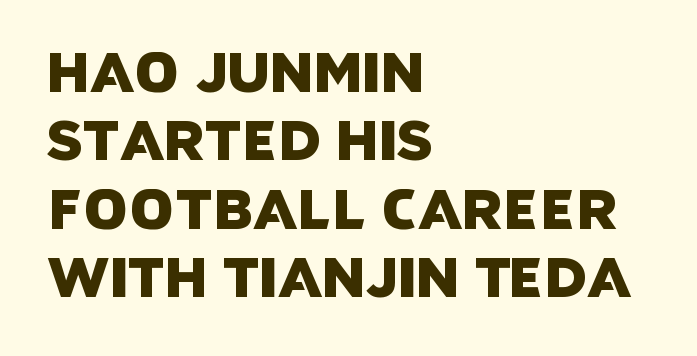
Q: Is the typeface a serif or a sans-serif typeface? A: Sans-serif.
Q: Is the text underlined? A: No.
Q: How is the paragraph aligned? A: Left-aligned.
Q: Is the spacing between letters normal or unusually wide? A: Normal.
Q: Width (condensed, normal, or wide)? A: Normal.
Q: Stroke contrast? A: Low.
Q: x-height? A: Large.
Q: Monospaced? A: No.
